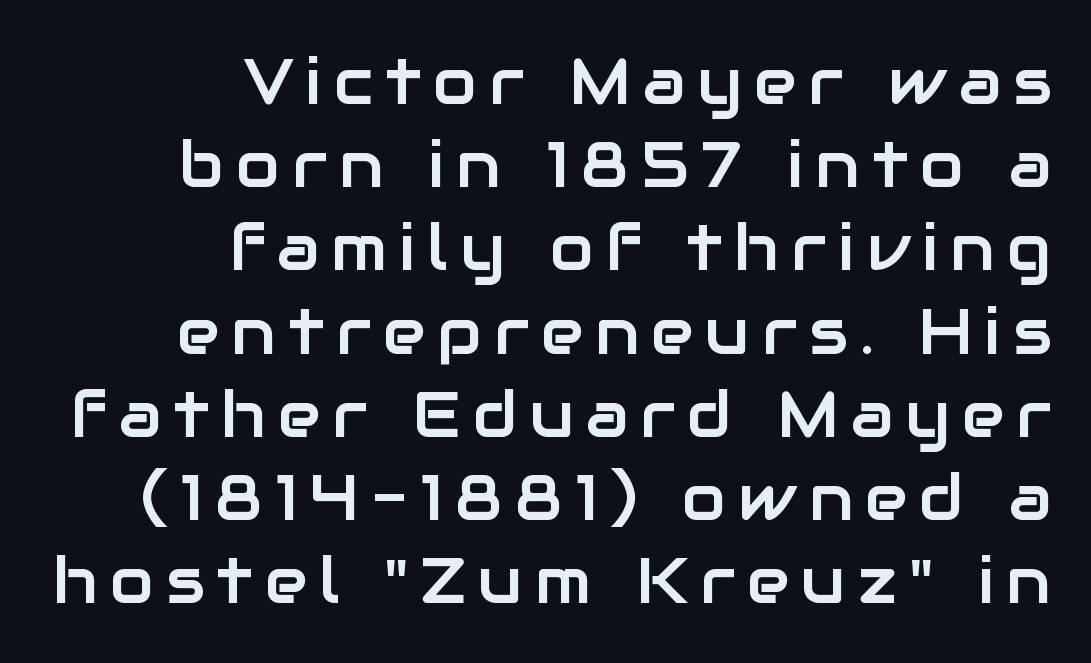
{"serif": "no", "italic": "no", "width": "normal", "stroke_contrast": "low", "x_height": "medium", "monospaced": "no", "underline": "no", "align": "right", "line_spacing": "normal", "line_spacing_ratio": 1.3, "glyph_px": 64}
